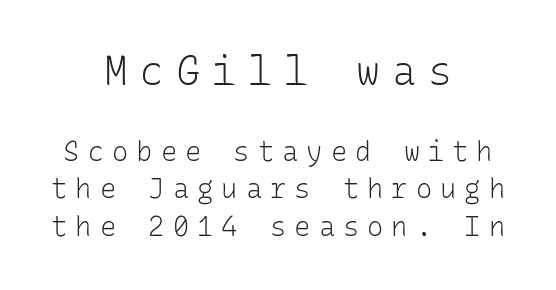
{"serif": "no", "italic": "no", "bold": "no", "weight": "light", "width": "normal", "stroke_contrast": "low", "x_height": "medium", "monospaced": "yes", "underline": "no", "align": "center", "line_spacing": "normal", "line_spacing_ratio": 1.39, "letter_spacing": "wide", "letter_spacing_em": 0.3, "larger_block": "first", "size_ratio": 1.48, "glyph_px": 40}
